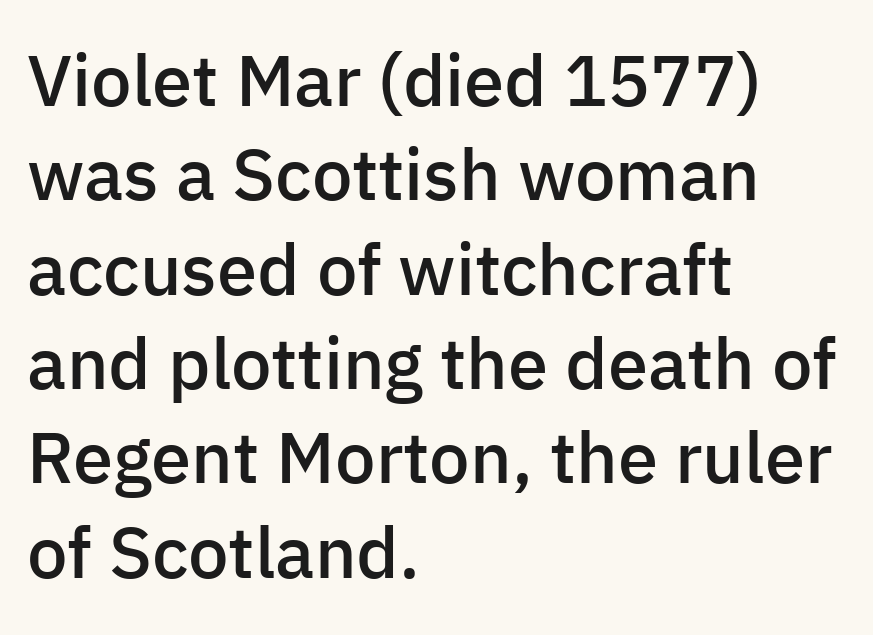
{"serif": "no", "italic": "no", "bold": "semi", "weight": "semibold", "width": "normal", "stroke_contrast": "low", "x_height": "medium", "monospaced": "no", "underline": "no", "align": "left", "line_spacing": "normal", "line_spacing_ratio": 1.31, "letter_spacing": "normal", "letter_spacing_em": 0.0, "glyph_px": 72}
